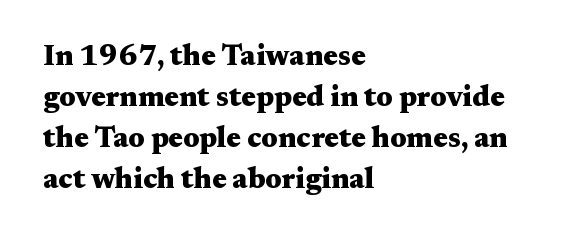
Q: Is the text bold? A: Yes.
Q: Is the text italic (slanted)? A: No, it is upright.
Q: Is the typeface a serif or a sans-serif typeface? A: Serif.
Q: Is the text underlined? A: No.
Q: How is the paragraph aligned? A: Left-aligned.
Q: Is the spacing between letters normal or unusually wide? A: Normal.
Q: Is the spacing between lines tight, normal or loose? A: Normal.
Q: Width (condensed, normal, or wide)? A: Wide.
Q: Stroke contrast? A: Medium.
Q: x-height? A: Medium.
Q: Monospaced? A: No.
